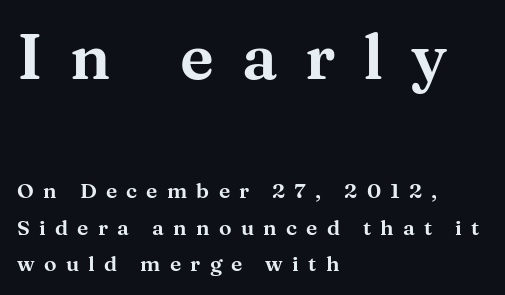
The image shows 63 px wide serif type, upright; set left-aligned, line spacing 1.74x, unusually wide letter spacing (+0.44 em), not underlined; the first (top) block is 3.0x larger; medium stroke contrast and a medium x-height.
